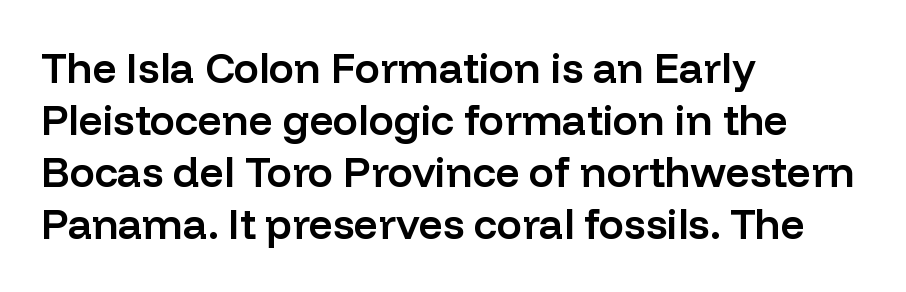
{"serif": "no", "italic": "no", "bold": "semi", "weight": "semibold", "width": "normal", "stroke_contrast": "low", "x_height": "medium", "monospaced": "no", "underline": "no", "align": "left", "line_spacing_ratio": 1.24, "letter_spacing": "normal", "letter_spacing_em": 0.0, "glyph_px": 42}
